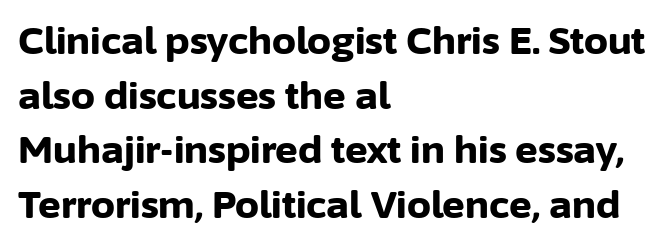
Honestly, there is no underline to notice here at all. Chunky letters — that's bold for sure. Teacher's note: observe the even left margin — that is flush-left alignment. Observe the ordinary spacing: letters are neighbours, not strangers.
